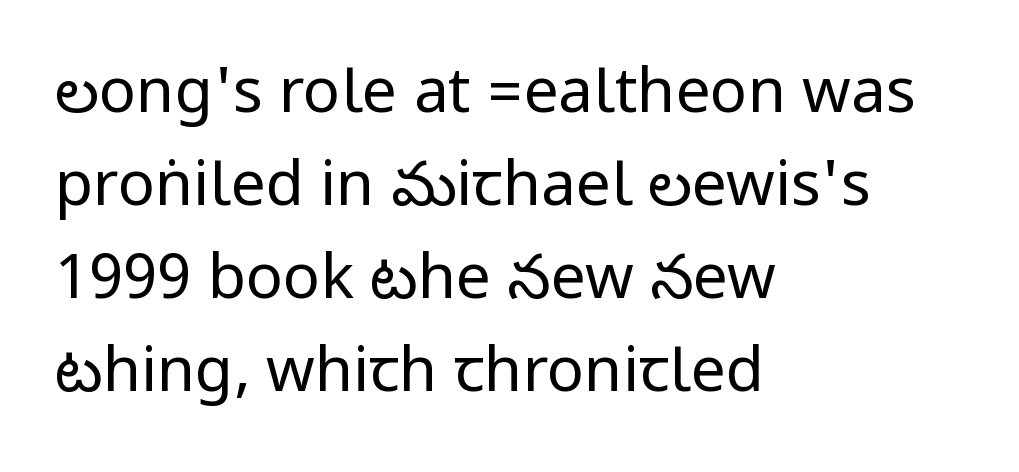
{"serif": "no", "italic": "no", "bold": "no", "weight": "regular", "width": "condensed", "stroke_contrast": "low", "underline": "no", "align": "left", "line_spacing": "normal", "line_spacing_ratio": 1.5, "letter_spacing": "normal", "letter_spacing_em": 0.0, "glyph_px": 62}
